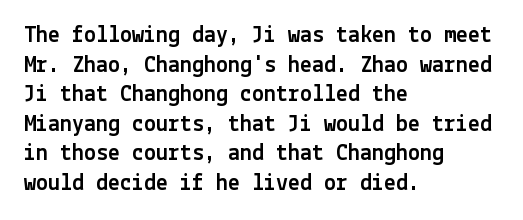
The rag falls on the right side of this text block. This sample uses an upright cut, with every glyph sitting square on the baseline. This sample uses plain, unmodified letter spacing. The strip under each line holds only bare page.
